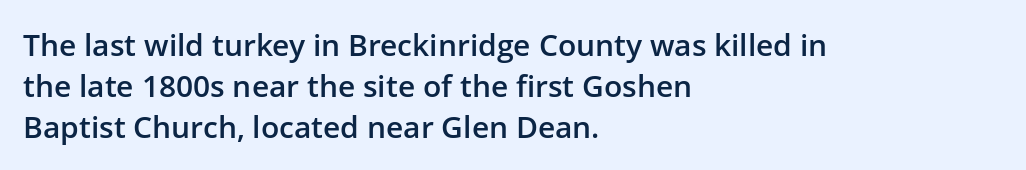
Q: Is the text bold? A: Semi-bold.
Q: Is the text italic (slanted)? A: No, it is upright.
Q: Is the typeface a serif or a sans-serif typeface? A: Sans-serif.
Q: Is the text underlined? A: No.
Q: How is the paragraph aligned? A: Left-aligned.
Q: Is the spacing between letters normal or unusually wide? A: Normal.
Q: Is the spacing between lines tight, normal or loose? A: Normal.
Q: Width (condensed, normal, or wide)? A: Normal.
Q: Stroke contrast? A: Low.
Q: x-height? A: Medium.
Q: Monospaced? A: No.
